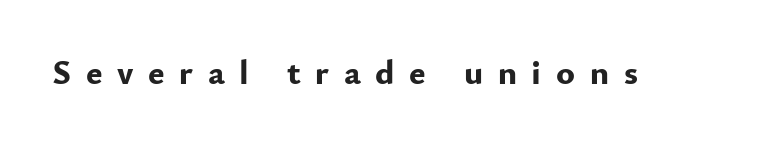
Q: Is the text bold? A: Yes.
Q: Is the text italic (slanted)? A: No, it is upright.
Q: Is the typeface a serif or a sans-serif typeface? A: Sans-serif.
Q: Is the text underlined? A: No.
Q: Is the spacing between letters normal or unusually wide? A: Unusually wide.
Q: Width (condensed, normal, or wide)? A: Normal.
Q: Stroke contrast? A: Low.
Q: x-height? A: Small.
Q: Monospaced? A: No.
